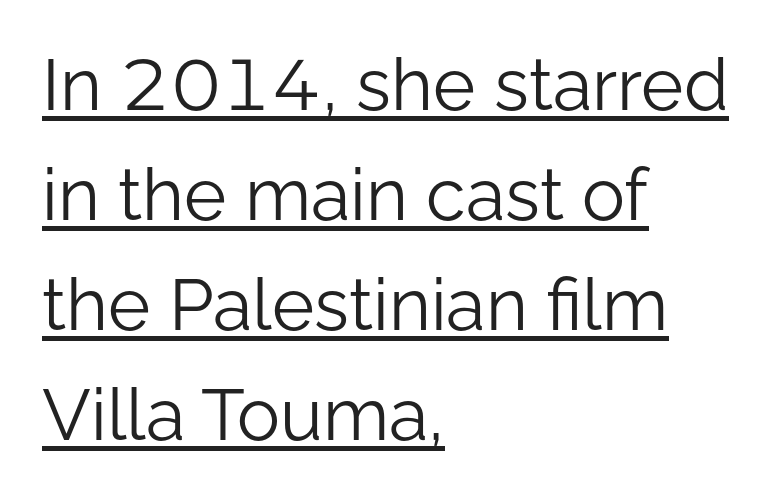
Q: Is the text bold? A: No.
Q: Is the text italic (slanted)? A: No, it is upright.
Q: Is the typeface a serif or a sans-serif typeface? A: Sans-serif.
Q: Is the text underlined? A: Yes.
Q: How is the paragraph aligned? A: Left-aligned.
Q: Is the spacing between letters normal or unusually wide? A: Normal.
Q: Is the spacing between lines tight, normal or loose? A: Normal.
Q: Width (condensed, normal, or wide)? A: Normal.
Q: Stroke contrast? A: Low.
Q: x-height? A: Medium.
Q: Monospaced? A: No.
